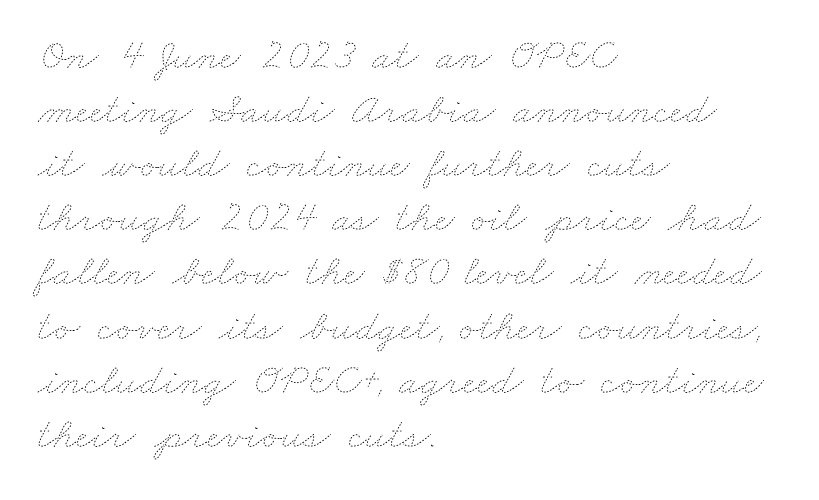
{"bold": "no", "weight": "thin", "width": "wide", "stroke_contrast": "low", "x_height": "small", "monospaced": "no", "underline": "no", "align": "left", "line_spacing_ratio": 1.23, "letter_spacing": "normal", "letter_spacing_em": 0.0, "glyph_px": 44}
